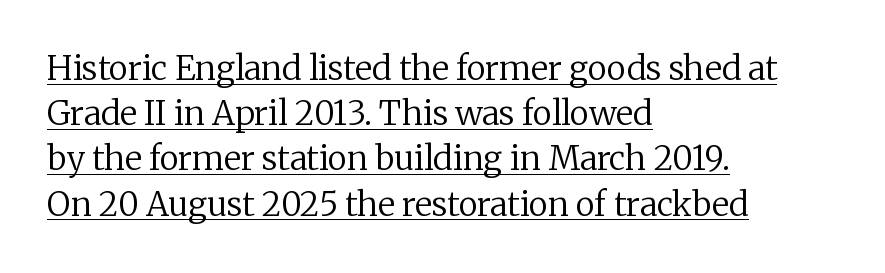
Ordinary non-slanted type is in use. Look at the bottom of the vertical strokes: they flare into serifs here. Horizontal alignment here is leftward, the default for most running prose. You could not count columns in this text — the font is proportionally spaced. A typographer would call this underscored text. Students, note that the glyphs here touch the page at normal intervals.
